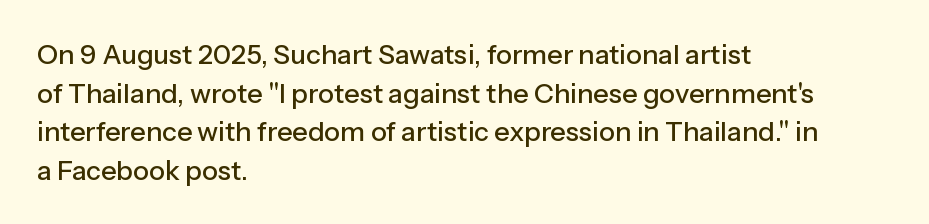
Q: Is the text italic (slanted)? A: No, it is upright.
Q: Is the text underlined? A: No.
Q: How is the paragraph aligned? A: Left-aligned.
Q: Is the spacing between letters normal or unusually wide? A: Normal.
Q: Is the spacing between lines tight, normal or loose? A: Normal.
